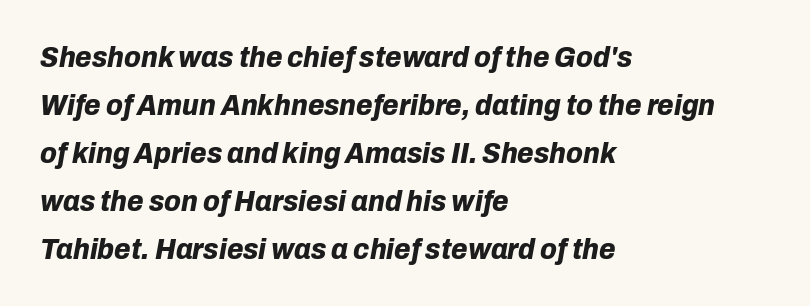
Summary of vertical rhythm: regular, with standard interline spacing. Inter-character spacing is left at the font's built-in metrics. When letters slant like this, we call the style italic. Just letters on the line, the space beneath them empty. Heft: maximum for text — a bold.
